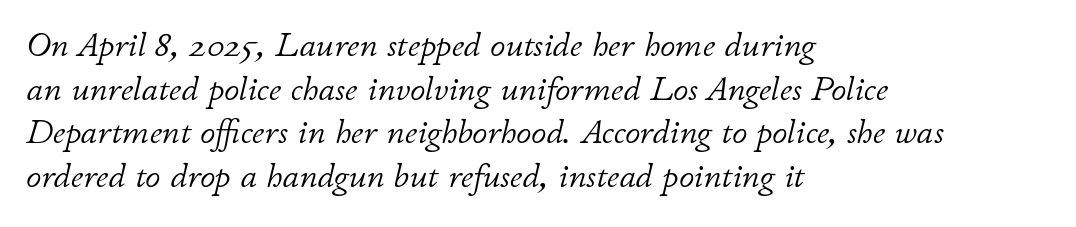
{"italic": "yes", "lean": "right", "slant_degrees": 11, "bold": "no", "weight": "light", "width": "normal", "stroke_contrast": "low", "x_height": "small", "monospaced": "no", "underline": "no", "align": "left", "line_spacing": "normal", "line_spacing_ratio": 1.28, "letter_spacing": "normal", "letter_spacing_em": 0.0, "glyph_px": 34}
